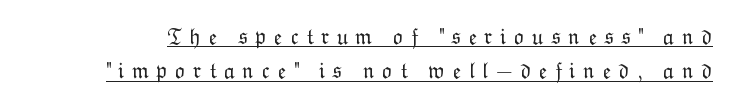
This sample uses expanded letter spacing, leaving extra air between glyphs. Upright lettering throughout. The face looks like a standard text weight, possibly lighter. Glance below the letters and you will spot a drawn line. Vertically, the passage feels balanced, rows spaced as you'd expect.
